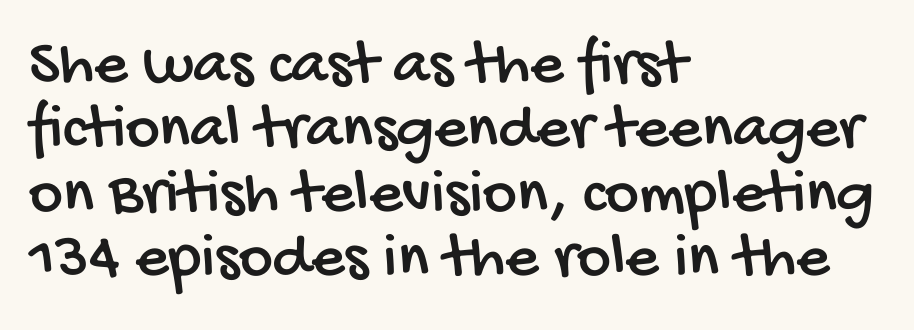
Line starts are locked; line ends wander. Are there feet on the stems? There aren't — it's a sans. Is this a fixed-width face? No — the glyphs have proportional, varying widths. Underline: absent. This block would grow much taller if given ordinary leading; it's compressed now.
